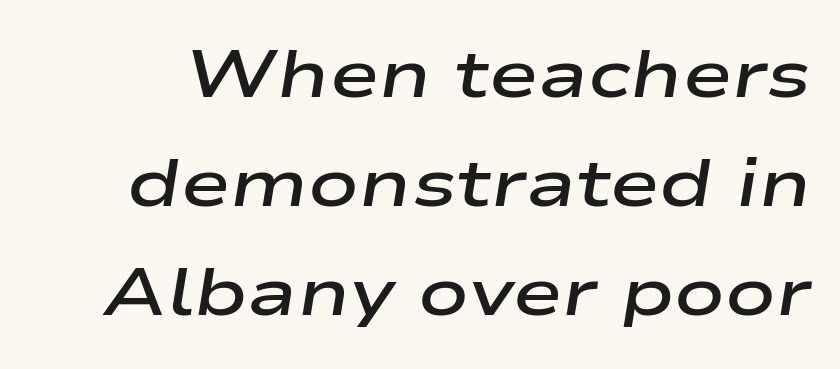
Q: Is the text bold? A: Semi-bold.
Q: Is the text italic (slanted)? A: Yes, it leans right by about 9 degrees.
Q: Is the text underlined? A: No.
Q: Is the spacing between letters normal or unusually wide? A: Normal.
Q: Is the spacing between lines tight, normal or loose? A: Normal.
Q: Width (condensed, normal, or wide)? A: Wide.
Q: Stroke contrast? A: Low.
Q: x-height? A: Medium.
Q: Monospaced? A: No.
